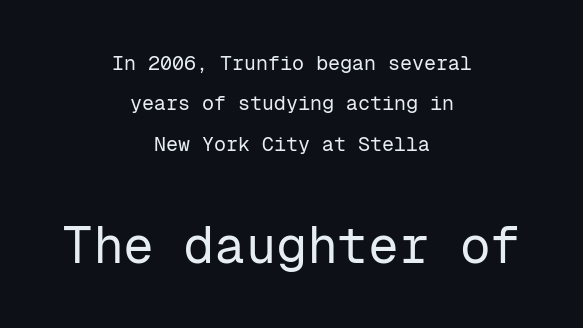
{"serif": "no", "italic": "no", "bold": "no", "weight": "regular", "width": "normal", "stroke_contrast": "low", "x_height": "medium", "monospaced": "yes", "underline": "no", "align": "center", "line_spacing": "loose", "line_spacing_ratio": 2.02, "letter_spacing": "normal", "letter_spacing_em": 0.0, "larger_block": "second", "size_ratio": 2.55, "glyph_px": 51}
